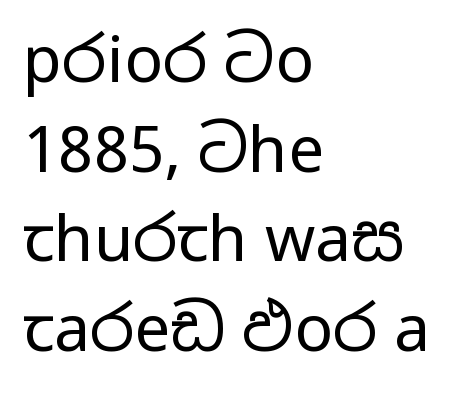
The image shows 64 px regular-weight, wide sans-serif type, upright; set left-aligned, normal line spacing (1.4x), normal letter spacing, not underlined; low stroke contrast and a medium x-height.
